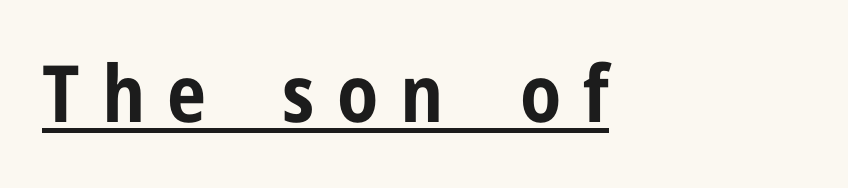
The image shows 79 px bold, condensed sans-serif type, upright; set left-aligned, unusually wide letter spacing (+0.28 em), underlined; low stroke contrast and a medium x-height.
